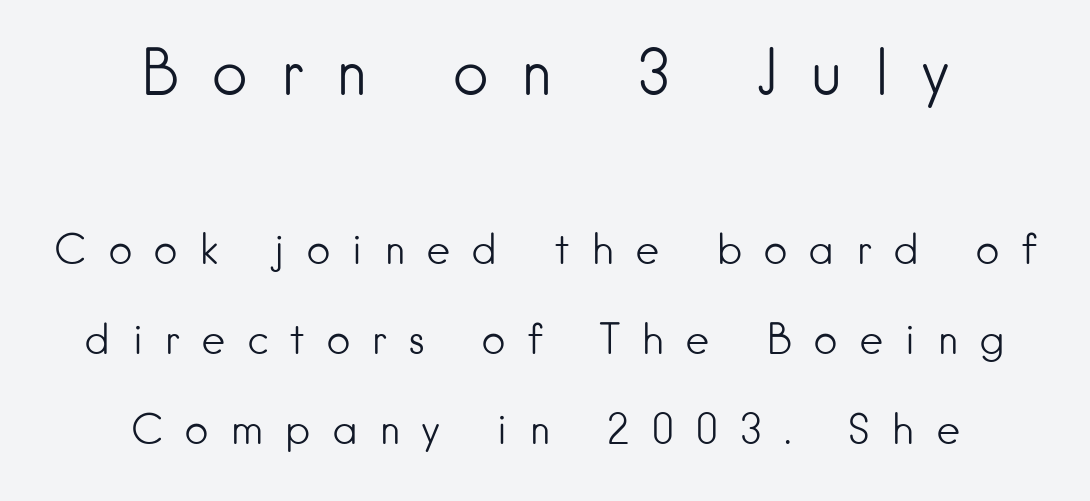
The image shows 63 px light sans-serif type, upright; set centered, loose line spacing (2.14x), unusually wide letter spacing (+0.49 em), not underlined; the first (top) block is 1.5x larger; low stroke contrast and a small x-height.
